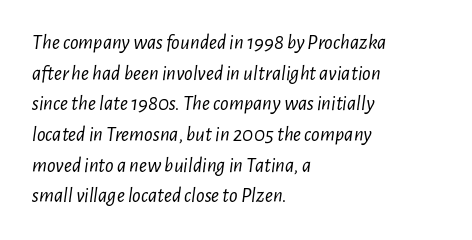
Tracking here is standard; glyphs follow each other at the usual distance. Letters have the restrained weight of plain body copy at most. The string is rendered with underlining switched off. Does the leading feel generous? No, just average. These lines were composed using italics. This sample is left-justified, so line endings fall wherever the words run out.
